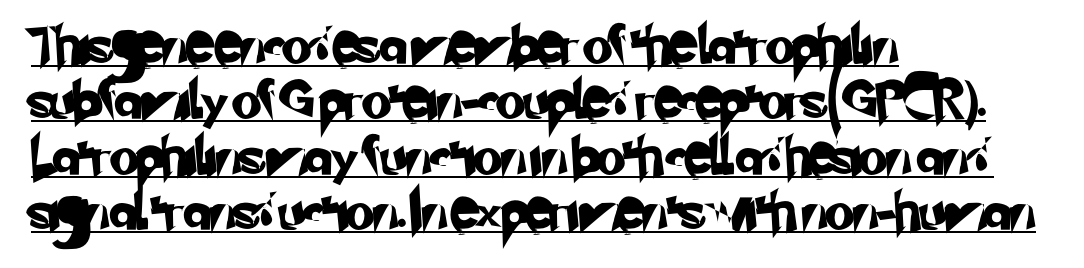
Is the block centered? No — it sits flush against the left margin. The designer left line spacing at the default. Honestly, the underline is the first thing you notice here. Default kerning and tracking; the words read as compact shapes.
